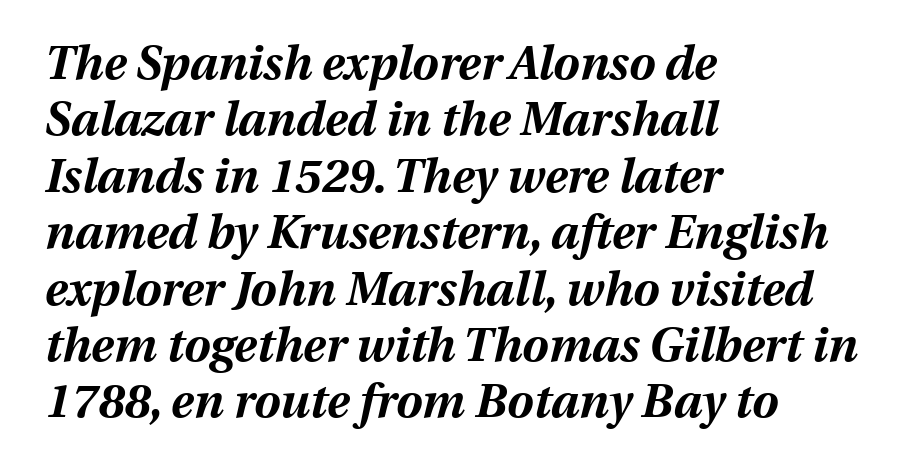
The image shows 47 px bold type, italic (leaning right); set left-aligned, line spacing 1.2x, normal letter spacing, not underlined; medium stroke contrast and a medium x-height.
